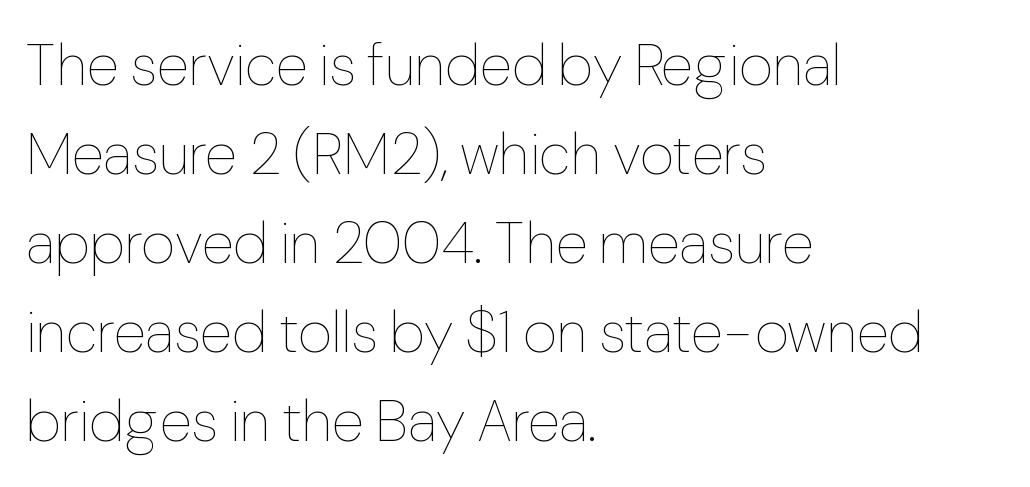
The image shows 59 px thin type, upright; set left-aligned, normal line spacing (1.51x), normal letter spacing, not underlined; low stroke contrast and a medium x-height.
